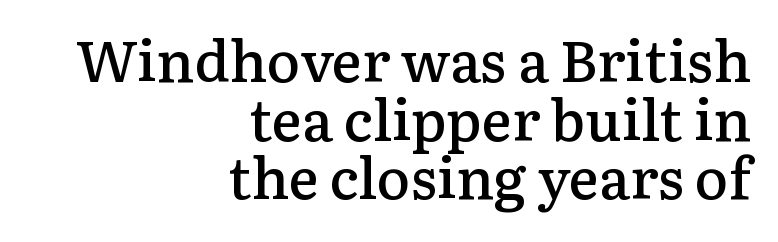
Q: Is the text bold? A: Semi-bold.
Q: Is the text italic (slanted)? A: No, it is upright.
Q: Is the typeface a serif or a sans-serif typeface? A: Serif.
Q: Is the text underlined? A: No.
Q: How is the paragraph aligned? A: Right-aligned.
Q: Is the spacing between letters normal or unusually wide? A: Normal.
Q: Is the spacing between lines tight, normal or loose? A: Tight.
Q: Width (condensed, normal, or wide)? A: Normal.
Q: Stroke contrast? A: Low.
Q: x-height? A: Medium.
Q: Monospaced? A: No.
